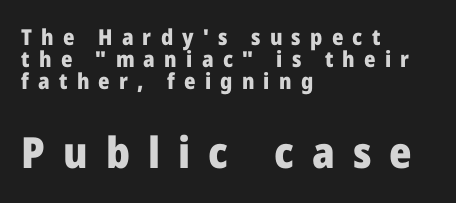
{"serif": "no", "italic": "no", "bold": "yes", "weight": "heavy", "width": "normal", "stroke_contrast": "low", "x_height": "medium", "monospaced": "no", "underline": "no", "align": "left", "line_spacing": "tight", "line_spacing_ratio": 1.01, "letter_spacing": "wide", "letter_spacing_em": 0.42, "larger_block": "second", "size_ratio": 1.95, "glyph_px": 43}
